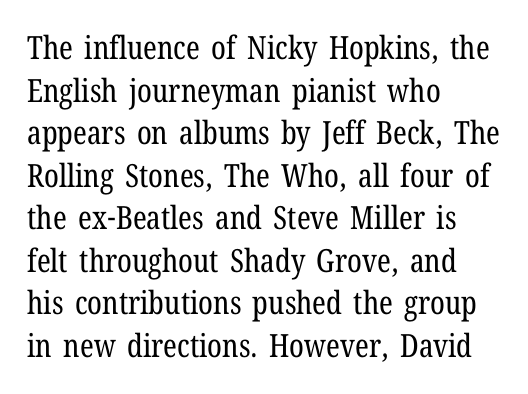
{"serif": "yes", "italic": "no", "bold": "no", "weight": "regular", "width": "condensed", "stroke_contrast": "low", "x_height": "medium", "monospaced": "no", "underline": "no", "align": "left", "line_spacing": "normal", "line_spacing_ratio": 1.33, "letter_spacing": "normal", "letter_spacing_em": 0.0, "glyph_px": 32}
